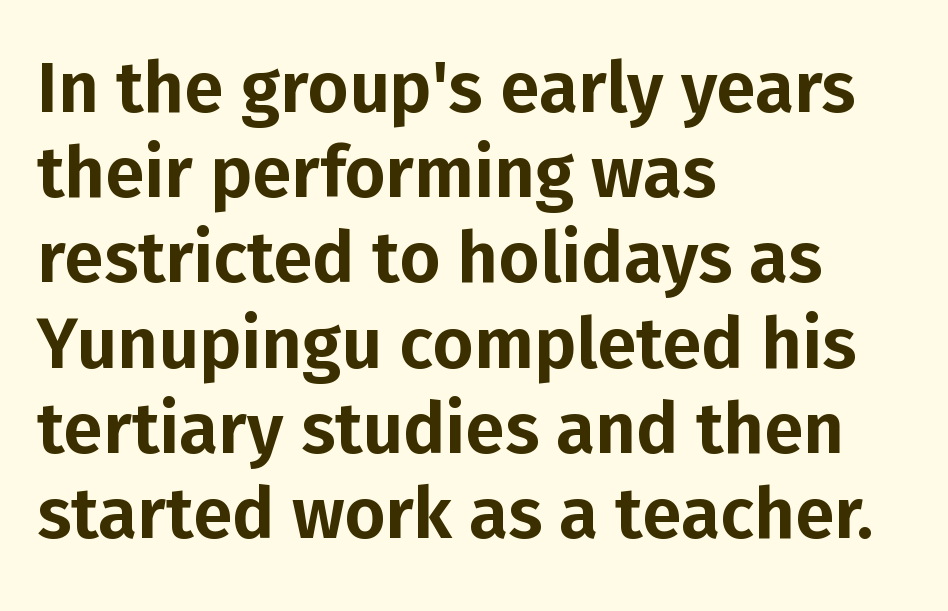
{"serif": "no", "italic": "no", "width": "normal", "stroke_contrast": "low", "x_height": "medium", "monospaced": "no", "underline": "no", "align": "left", "line_spacing_ratio": 1.2, "letter_spacing": "normal", "letter_spacing_em": 0.0, "glyph_px": 71}
